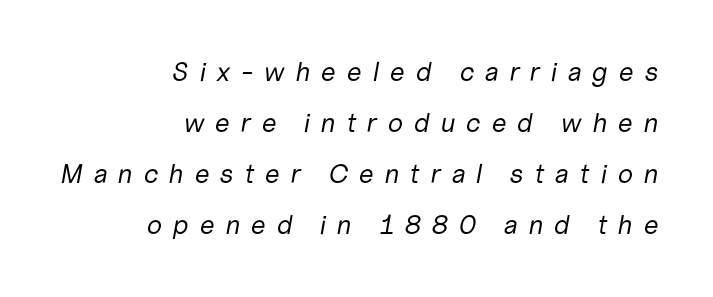
The image shows 27 px text type, italic (leaning right); set right-aligned, line spacing 1.89x, unusually wide letter spacing (+0.38 em), not underlined.
